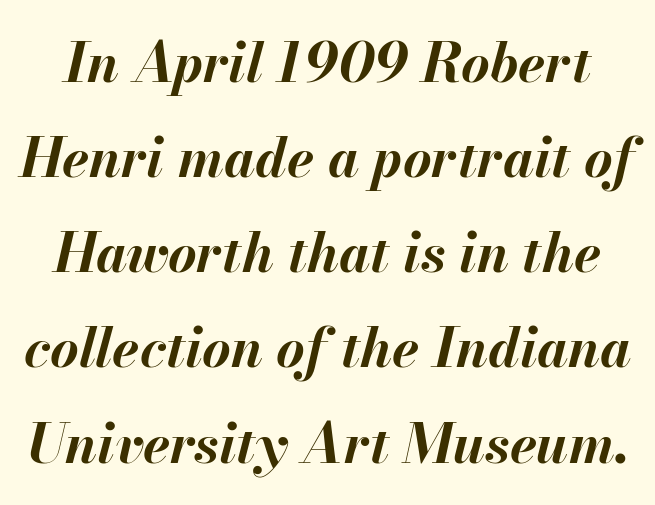
{"italic": "yes", "lean": "right", "slant_degrees": 13, "bold": "yes", "weight": "bold", "width": "normal", "stroke_contrast": "medium", "x_height": "small", "monospaced": "no", "underline": "no", "line_spacing_ratio": 1.73, "letter_spacing": "normal", "letter_spacing_em": 0.0, "glyph_px": 55}
